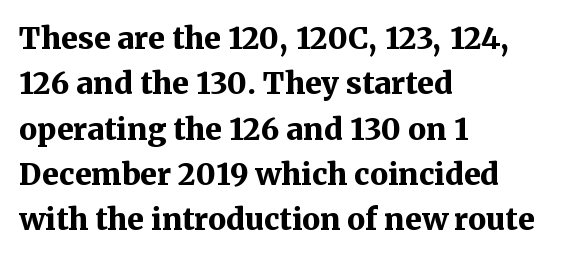
Q: Is the text bold? A: Yes.
Q: Is the text italic (slanted)? A: No, it is upright.
Q: Is the typeface a serif or a sans-serif typeface? A: Serif.
Q: Is the text underlined? A: No.
Q: How is the paragraph aligned? A: Left-aligned.
Q: Is the spacing between letters normal or unusually wide? A: Normal.
Q: Is the spacing between lines tight, normal or loose? A: Normal.
Q: Width (condensed, normal, or wide)? A: Normal.
Q: Stroke contrast? A: Medium.
Q: x-height? A: Medium.
Q: Monospaced? A: No.
